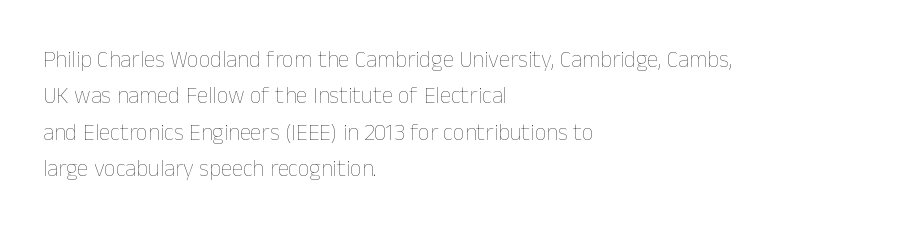
{"italic": "no", "bold": "no", "underline": "no", "align": "left", "line_spacing": "normal", "line_spacing_ratio": 1.58, "letter_spacing": "normal", "letter_spacing_em": 0.0, "glyph_px": 23}
